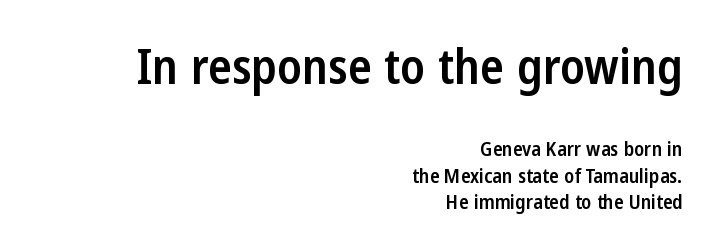
Looks like regular typesetting: each glyph gets only the width it needs. You could call the tracking neutral — neither tight nor loose. Decoration check: the copy has no underline. Emphasis by weight is partial: semibold. Classification — sans serif.
